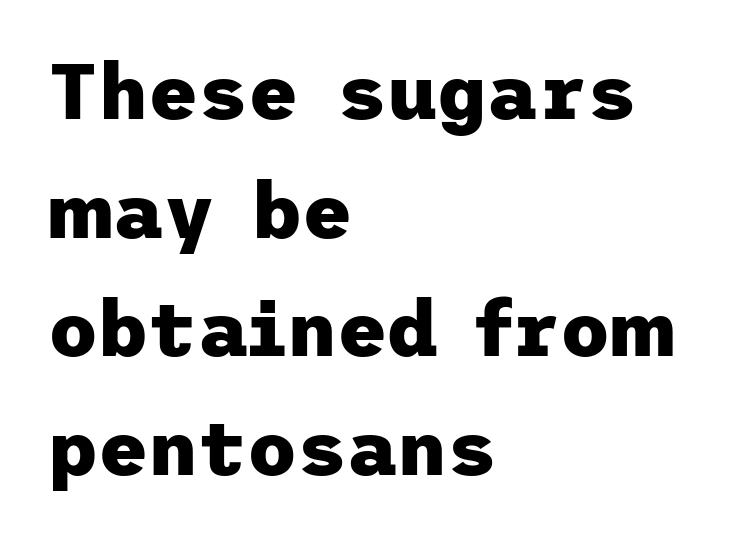
The rendering uses a moderate line-height, typical for paragraphs. This is roman type, the default non-slanted kind. Default kerning and tracking; the words read as compact shapes. The rendering uses a bold face; every stroke is thick and dark. Does the copy run flush right? No — it runs flush left. Type without underlining.
